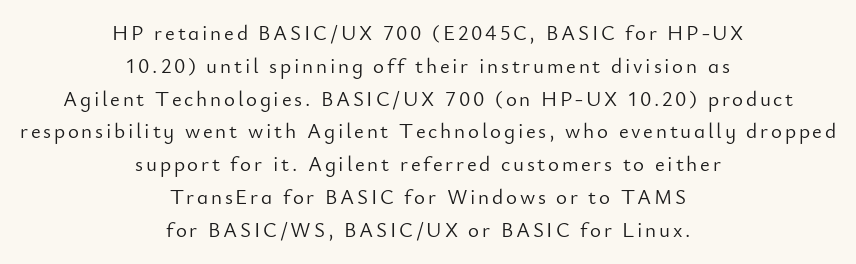
Horizontal alignment here is central, giving a formal, balanced look. The passage shown is not bold in any degree. Descenders are the only things crossing below the line. Ascenders rise straight up at ninety degrees. Line spacing here is normal.
